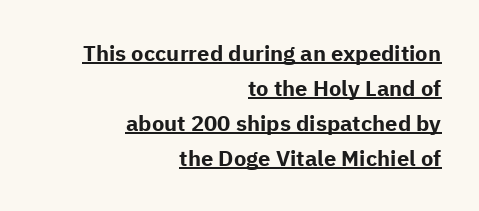
Notice how the passage keeps a crisp vertical edge on the right only. This block has exactly the height ordinary leading produces. A full-strength bold gives these letters their thick strokes. The lettering is marked with a stroke running underneath it. Is there any slant? The stems are plumb.
